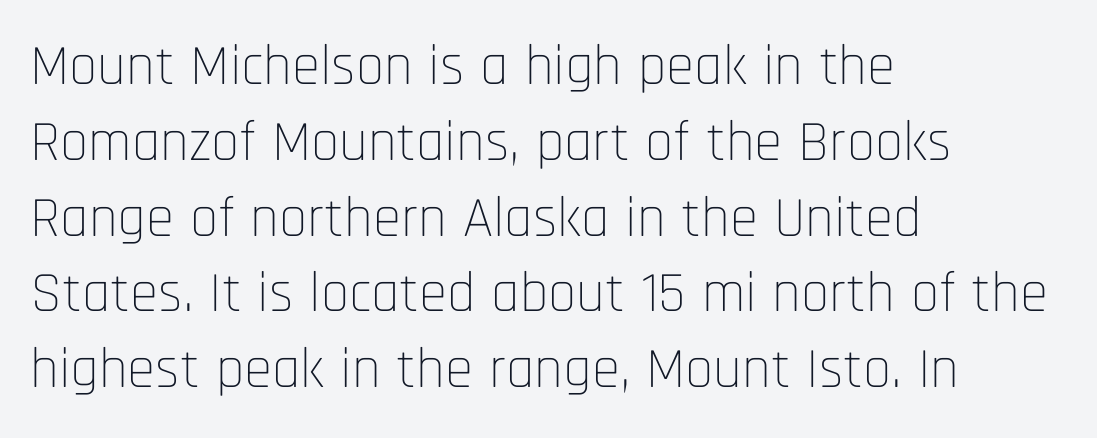
{"serif": "no", "italic": "no", "bold": "no", "weight": "thin", "width": "condensed", "stroke_contrast": "low", "x_height": "large", "monospaced": "no", "underline": "no", "align": "left", "line_spacing": "normal", "line_spacing_ratio": 1.33, "letter_spacing": "normal", "letter_spacing_em": 0.0, "glyph_px": 57}
